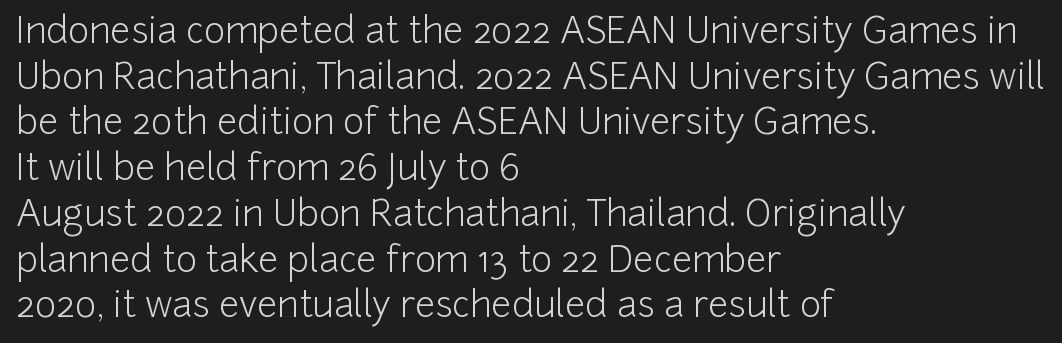
The image shows 36 px light sans-serif type, upright; set left-aligned, normal line spacing (1.27x), normal letter spacing, not underlined; low stroke contrast and a medium x-height.
